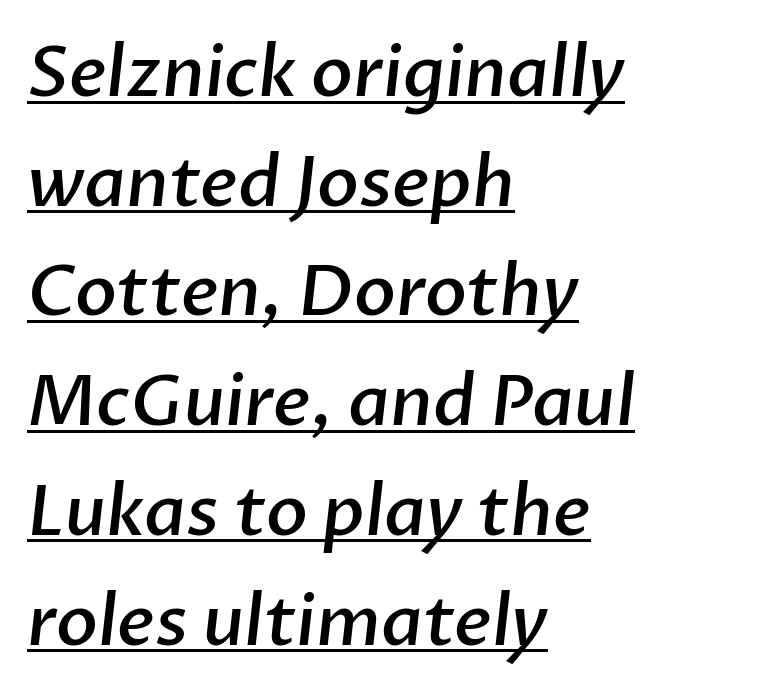
{"serif": "no", "bold": "semi", "weight": "semibold", "width": "normal", "stroke_contrast": "low", "x_height": "medium", "monospaced": "no", "underline": "yes", "align": "left", "line_spacing": "normal", "line_spacing_ratio": 1.59, "letter_spacing": "normal", "letter_spacing_em": 0.0, "glyph_px": 69}
